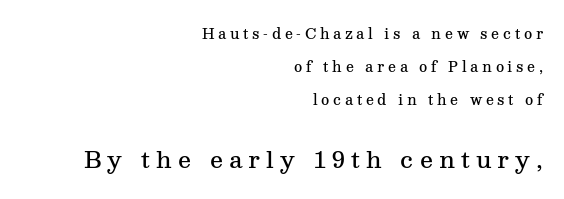
{"italic": "no", "bold": "semi", "underline": "no", "align": "right", "line_spacing": "loose", "line_spacing_ratio": 2.36, "letter_spacing": "wide", "letter_spacing_em": 0.26, "larger_block": "second", "size_ratio": 1.64, "glyph_px": 23}
